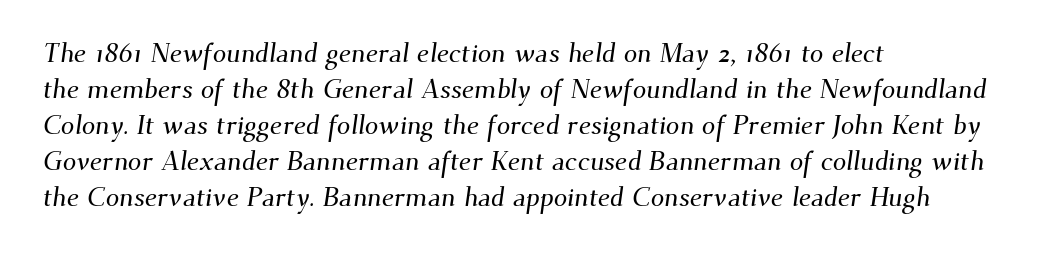
The image shows 27 px text type; set left-aligned, normal line spacing (1.33x), normal letter spacing, not underlined.
